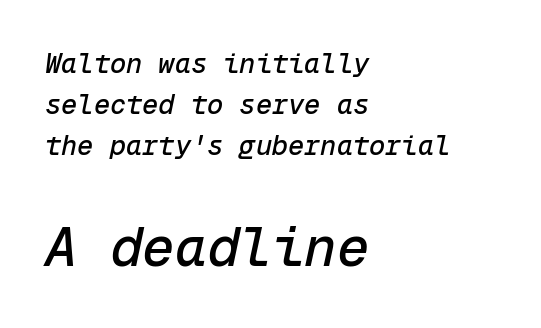
The image shows 54 px text type, italic (leaning right), monospaced; set left-aligned, normal line spacing (1.52x), normal letter spacing, not underlined; the second (bottom) block is 2.0x larger; low stroke contrast and a medium x-height.
